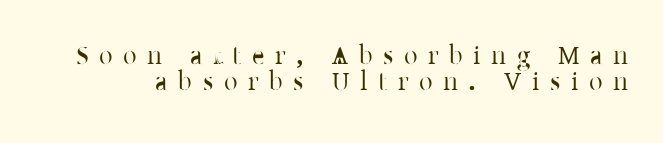
In terms of posture, this sample is upright. Tracking here is generous; glyphs stand well apart from one another. The line-height multiplier appears low, near solid setting. Check the space under the baseline: it is left empty.
